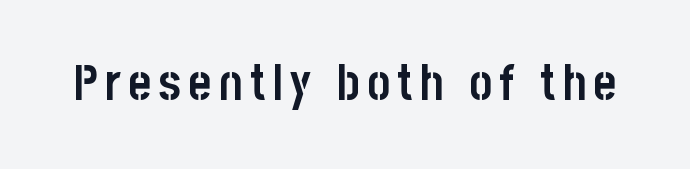
These lines carry a lot of weight — the face is fully bold. The type sits square on the baseline with zero lean. Looks like regular typesetting: each glyph gets only the width it needs. The rendering shows plain stroke endings on the letterforms — a sans-serif design. Any mark beneath the type? The region is blank.
